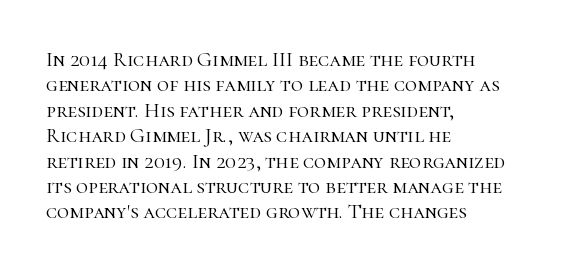
The image shows 21 px text type, upright; set left-aligned, line spacing 1.21x, normal letter spacing, not underlined.
